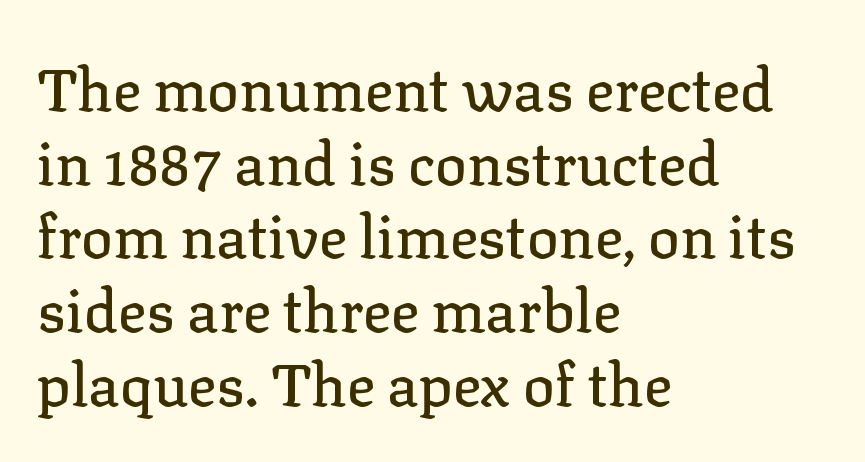
Q: Is the text italic (slanted)? A: No, it is upright.
Q: Is the typeface a serif or a sans-serif typeface? A: Serif.
Q: Is the text underlined? A: No.
Q: How is the paragraph aligned? A: Left-aligned.
Q: Is the spacing between letters normal or unusually wide? A: Normal.
Q: Is the spacing between lines tight, normal or loose? A: Normal.
Q: Width (condensed, normal, or wide)? A: Normal.
Q: Stroke contrast? A: Low.
Q: x-height? A: Medium.
Q: Monospaced? A: No.
